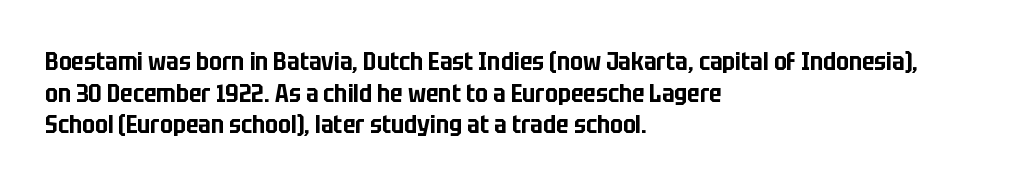
Q: Is the text italic (slanted)? A: No, it is upright.
Q: Is the text underlined? A: No.
Q: How is the paragraph aligned? A: Left-aligned.
Q: Is the spacing between letters normal or unusually wide? A: Normal.
Q: Is the spacing between lines tight, normal or loose? A: Normal.
